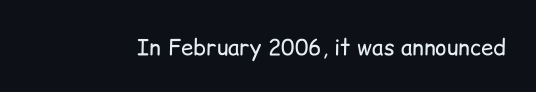
Q: Is the text bold? A: No.
Q: Is the text italic (slanted)? A: No, it is upright.
Q: Is the text underlined? A: No.
Q: Is the spacing between letters normal or unusually wide? A: Normal.
